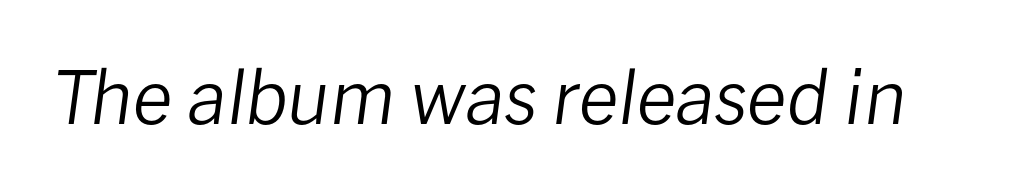
The image shows 73 px regular-weight type, italic (leaning right); set normal letter spacing, not underlined; low stroke contrast and a medium x-height.
